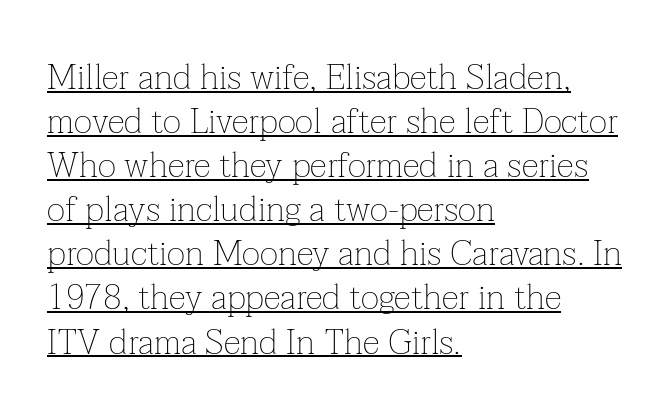
{"serif": "yes", "italic": "no", "bold": "no", "weight": "thin", "width": "normal", "stroke_contrast": "low", "x_height": "medium", "monospaced": "no", "underline": "yes", "align": "left", "line_spacing": "normal", "line_spacing_ratio": 1.26, "letter_spacing": "normal", "letter_spacing_em": 0.0, "glyph_px": 35}
